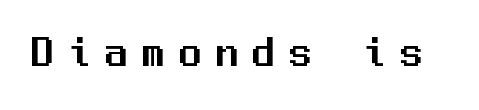
The image shows 45 px sans-serif type, upright, monospaced; set unusually wide letter spacing (+0.32 em), not underlined; medium stroke contrast and a medium x-height.
